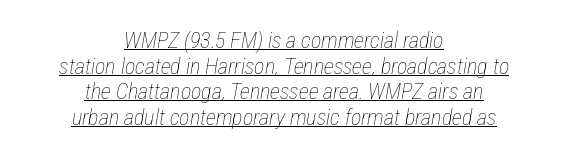
In terms of letterspacing, this is plain default setting. The specimen includes a rule beneath the text block's lines. The font sits on the lighter half of the weight spectrum, regular included. Every row of glyphs is offset so its center matches the block's center. Observe the lean: these are italic letterforms.
